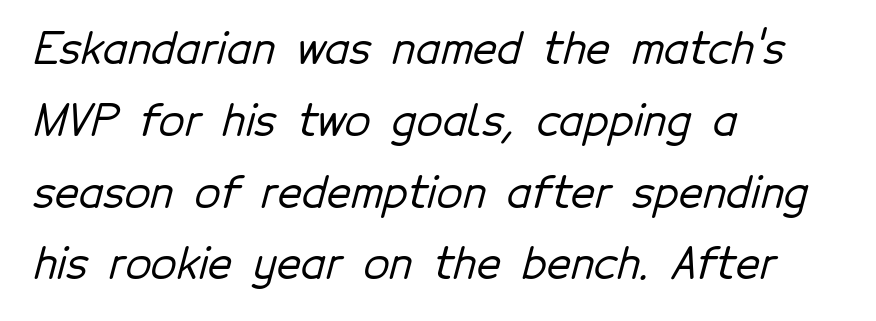
These lines keep a tight, regular rhythm from letter to letter. Is this a fixed-width face? No — the glyphs have proportional, varying widths. Just letters on the line, the space beneath them empty. Notice how the passage keeps a crisp vertical edge on the left only. Is this a sans? Yes — the strokes have no serifs.
